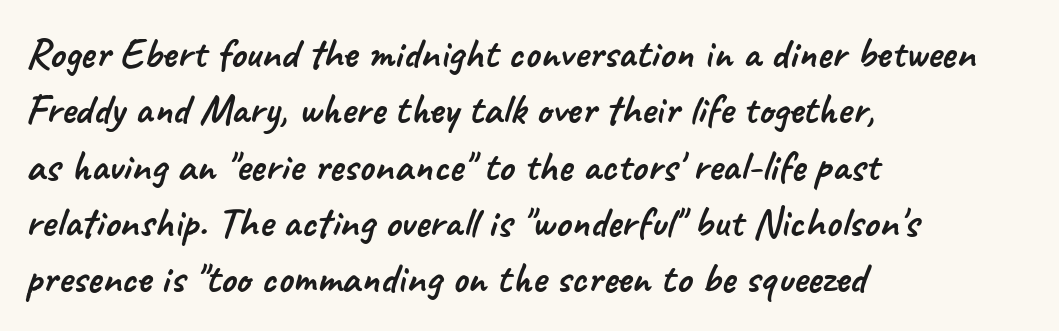
Q: Is the typeface a serif or a sans-serif typeface? A: Sans-serif.
Q: Is the text underlined? A: No.
Q: How is the paragraph aligned? A: Left-aligned.
Q: Is the spacing between letters normal or unusually wide? A: Normal.
Q: Is the spacing between lines tight, normal or loose? A: Normal.
Q: Width (condensed, normal, or wide)? A: Normal.
Q: Stroke contrast? A: Low.
Q: x-height? A: Small.
Q: Monospaced? A: No.
